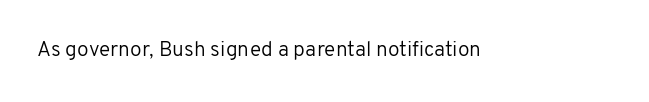
Q: Is the text bold? A: No.
Q: Is the text italic (slanted)? A: No, it is upright.
Q: Is the text underlined? A: No.
Q: Is the spacing between letters normal or unusually wide? A: Normal.
